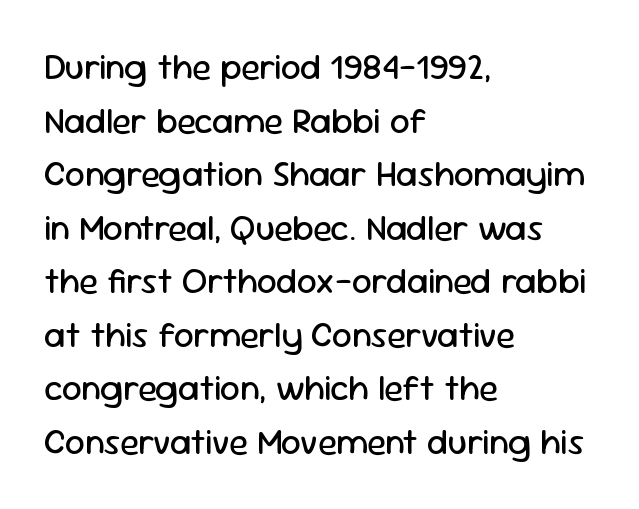
The image shows 35 px regular-weight sans-serif type, upright; set left-aligned, normal line spacing (1.53x), normal letter spacing, not underlined; low stroke contrast and a medium x-height.
